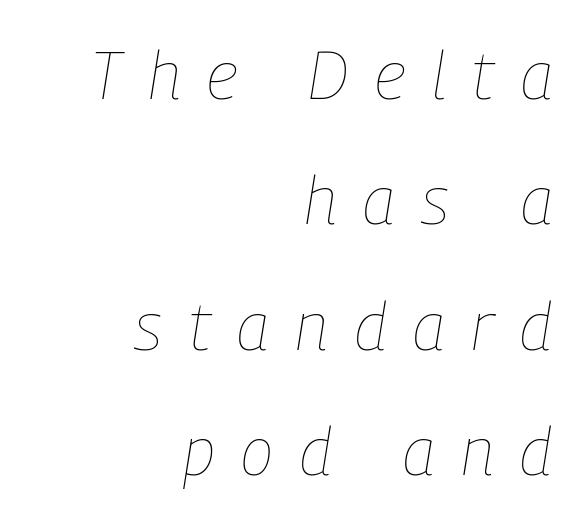
Quick note: underline off. This rendering uses right alignment, leaving the left contour irregular. You could only call the tracking loose — the letters float apart. Counters stay open thanks to moderate or lighter strokes. The typography opts for an oblique posture over an upright one. The face used here is proportionally spaced, like ordinary book or web type.
